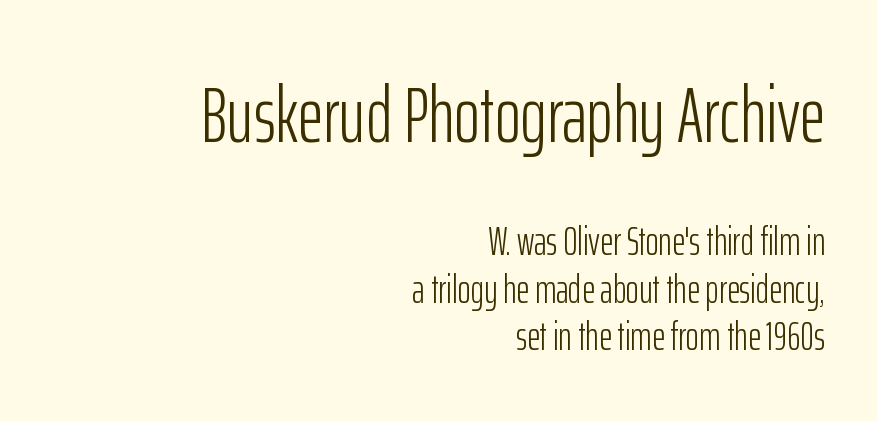
Q: Is the text bold? A: No.
Q: Is the text italic (slanted)? A: No, it is upright.
Q: Is the typeface a serif or a sans-serif typeface? A: Sans-serif.
Q: Is the text underlined? A: No.
Q: How is the paragraph aligned? A: Right-aligned.
Q: Is the spacing between letters normal or unusually wide? A: Normal.
Q: Which block of text is set in a larger size, the first (top) or the second (bottom)? A: The first (top) one.
Q: Width (condensed, normal, or wide)? A: Condensed.
Q: Stroke contrast? A: Low.
Q: x-height? A: Medium.
Q: Monospaced? A: No.
